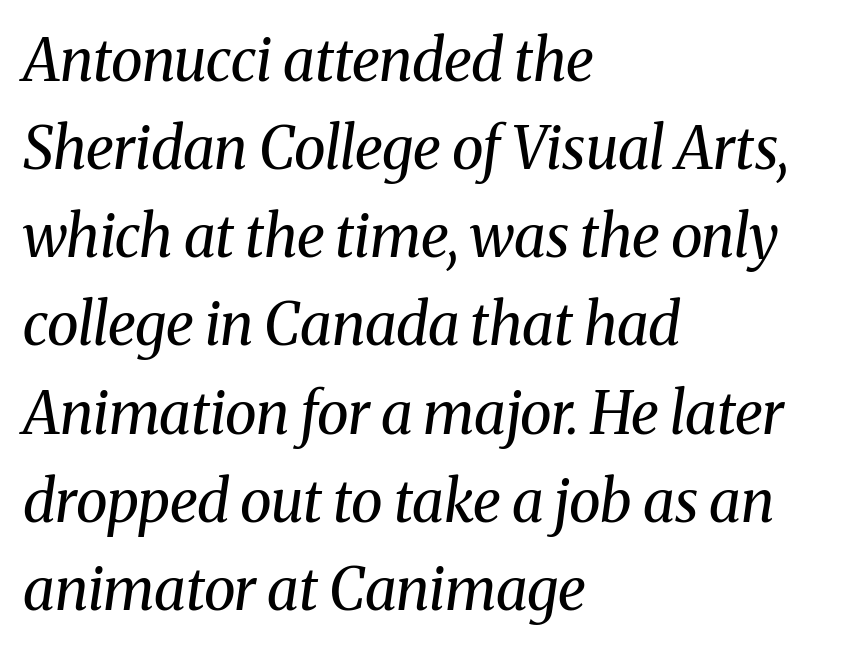
{"serif": "yes", "italic": "yes", "lean": "right", "slant_degrees": 8, "bold": "no", "weight": "regular", "width": "normal", "stroke_contrast": "medium", "x_height": "medium", "monospaced": "no", "underline": "no", "align": "left", "line_spacing": "normal", "line_spacing_ratio": 1.52, "letter_spacing": "normal", "letter_spacing_em": 0.0, "glyph_px": 58}
